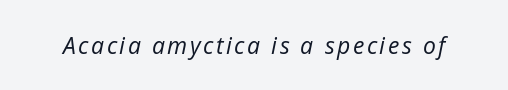
{"italic": "yes", "lean": "right", "slant_degrees": 12, "bold": "no", "underline": "no", "glyph_px": 23}
